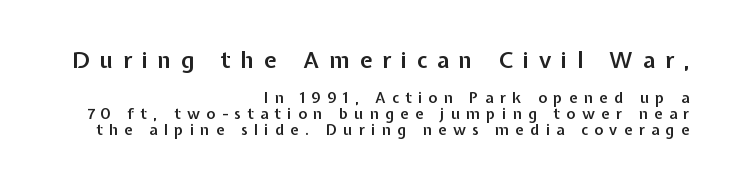
The image shows 23 px text type, upright; set right-aligned, tight line spacing (1.06x), unusually wide letter spacing (+0.43 em), not underlined; the first (top) block is 1.53x larger.
